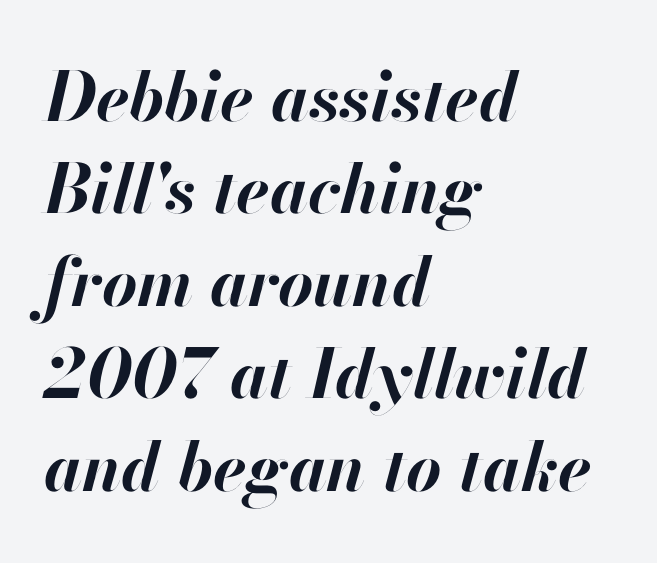
The image shows 68 px bold type, italic (leaning right); set left-aligned, normal line spacing (1.36x), normal letter spacing, not underlined; high stroke contrast and a small x-height.
